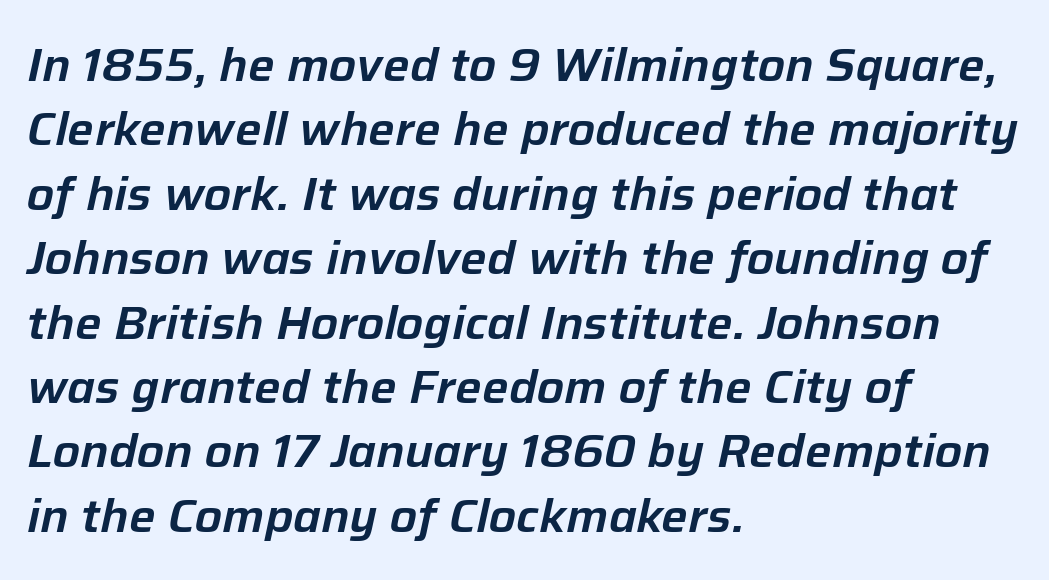
{"italic": "yes", "lean": "right", "slant_degrees": 12, "width": "normal", "stroke_contrast": "low", "x_height": "medium", "monospaced": "no", "underline": "no", "align": "left", "line_spacing": "normal", "line_spacing_ratio": 1.37, "letter_spacing": "normal", "letter_spacing_em": 0.0, "glyph_px": 47}
